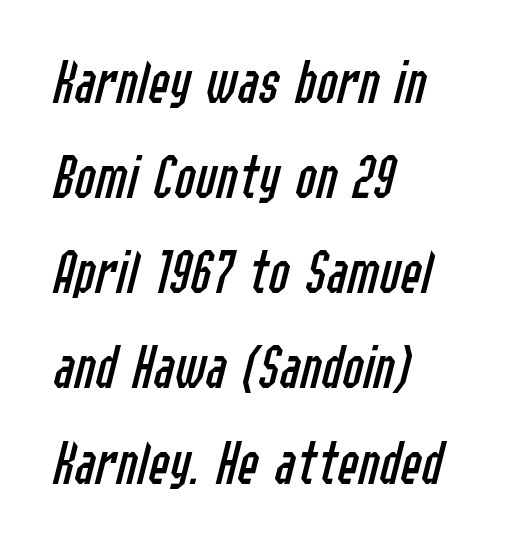
Q: Is the text bold? A: No.
Q: Is the text italic (slanted)? A: Yes, it leans right by about 14 degrees.
Q: Is the text underlined? A: No.
Q: How is the paragraph aligned? A: Left-aligned.
Q: Is the spacing between letters normal or unusually wide? A: Normal.
Q: Is the spacing between lines tight, normal or loose? A: Normal.
Q: Width (condensed, normal, or wide)? A: Condensed.
Q: Stroke contrast? A: Low.
Q: x-height? A: Medium.
Q: Monospaced? A: No.
